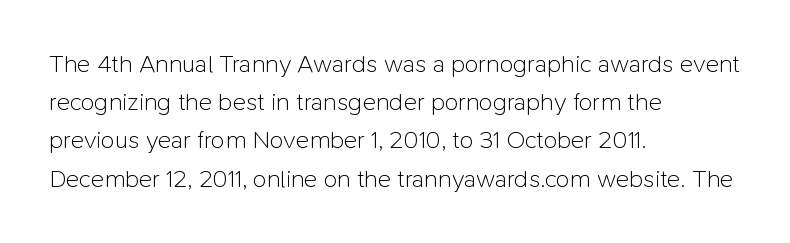
{"italic": "no", "bold": "no", "underline": "no", "align": "left", "line_spacing": "normal", "line_spacing_ratio": 1.53, "letter_spacing": "normal", "letter_spacing_em": 0.0, "glyph_px": 25}
